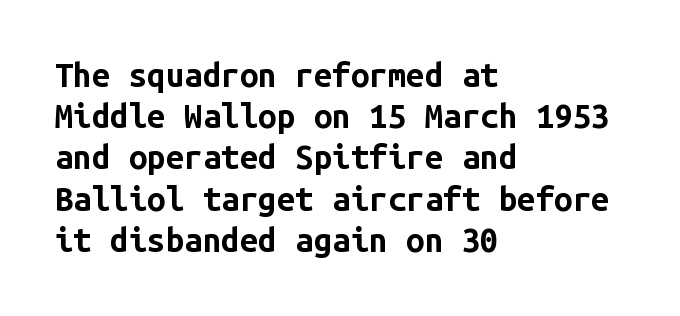
Is this a fixed-width face? Yes — each glyph sits in an identical cell. A sans-serif font was chosen for this passage. Italic: no, the glyphs are upright roman. If you measured baseline to baseline, you'd find a middling distance. Lines of text with bare space underneath.
